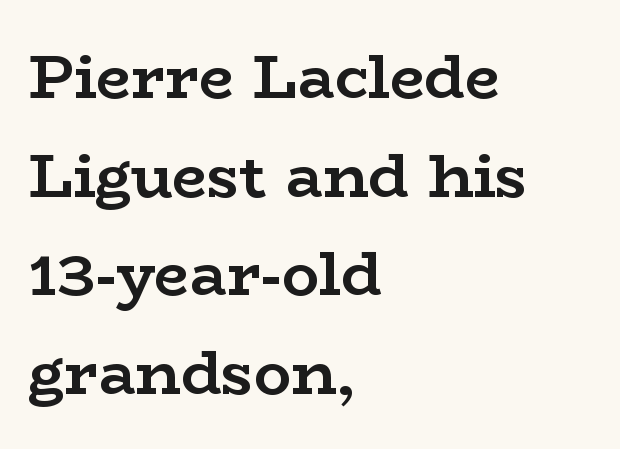
The image shows 62 px semibold, wide serif type, upright; set left-aligned, normal line spacing (1.59x), normal letter spacing, not underlined; low stroke contrast and a medium x-height.
